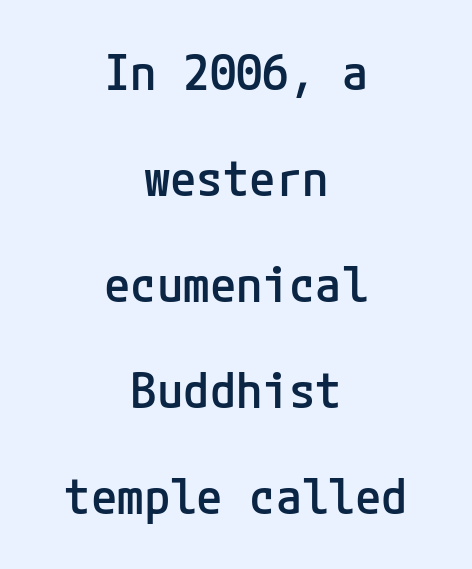
Layout note: lines centered. Typographically, this falls in the sans-serif category. Letter spacing: default. Underlining? Definitely not there.
